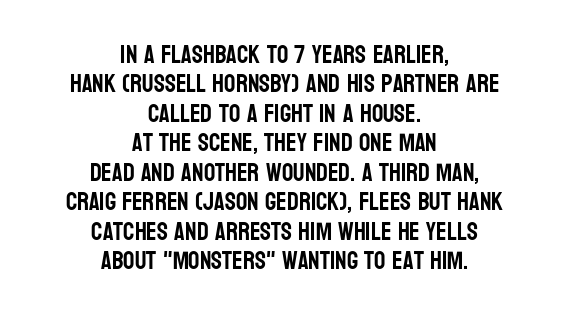
Q: Is the text italic (slanted)? A: No, it is upright.
Q: Is the text underlined? A: No.
Q: How is the paragraph aligned? A: Centered.
Q: Is the spacing between letters normal or unusually wide? A: Normal.
